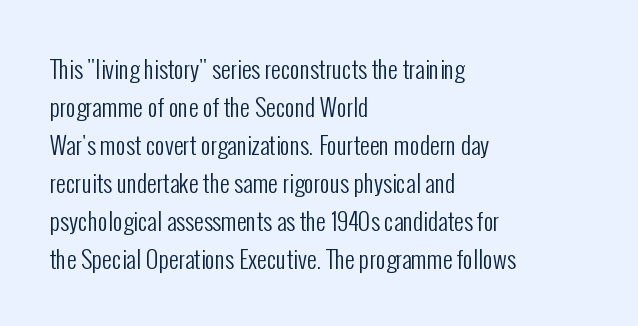
Q: Is the text bold? A: No.
Q: Is the text italic (slanted)? A: No, it is upright.
Q: Is the text underlined? A: No.
Q: How is the paragraph aligned? A: Left-aligned.
Q: Is the spacing between letters normal or unusually wide? A: Normal.
Q: Is the spacing between lines tight, normal or loose? A: Normal.
